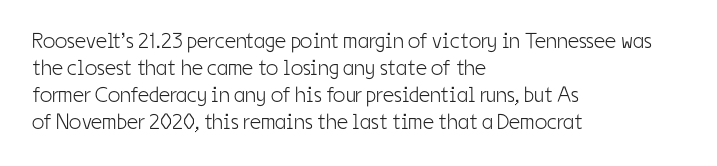
Q: Is the text bold? A: No.
Q: Is the text italic (slanted)? A: No, it is upright.
Q: Is the text underlined? A: No.
Q: How is the paragraph aligned? A: Left-aligned.
Q: Is the spacing between letters normal or unusually wide? A: Normal.
